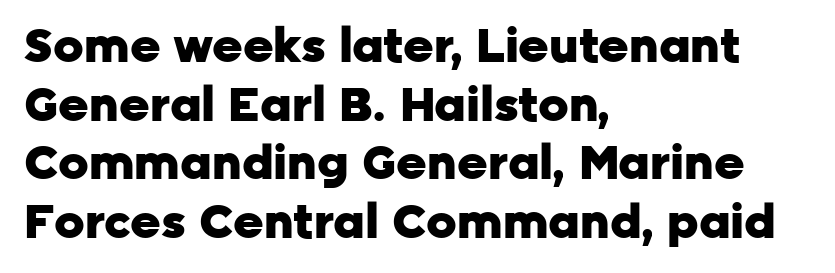
Where is the straight margin? On the left. The passage shown is typeset with a sans-serif family. Baseline-to-baseline distance is the conventional proportion of letter height. Strong, thick strokes mark this as bold type. This sample uses an upright cut, with every glyph sitting square on the baseline.
